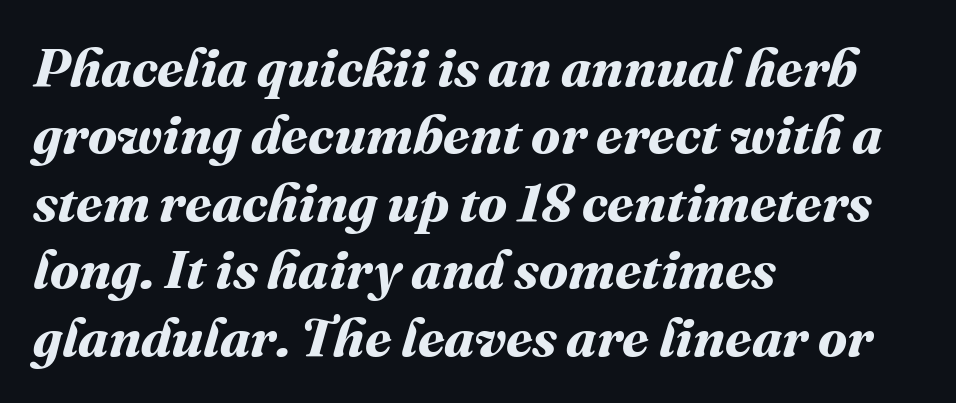
{"bold": "yes", "weight": "bold", "width": "normal", "stroke_contrast": "medium", "x_height": "medium", "monospaced": "no", "underline": "no", "align": "left", "line_spacing": "normal", "line_spacing_ratio": 1.25, "letter_spacing": "normal", "letter_spacing_em": 0.0, "glyph_px": 54}
